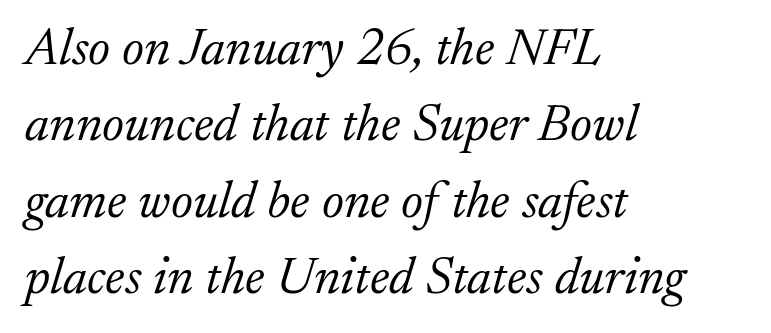
Q: Is the text bold? A: No.
Q: Is the text italic (slanted)? A: Yes, it leans right by about 17 degrees.
Q: Is the typeface a serif or a sans-serif typeface? A: Serif.
Q: Is the text underlined? A: No.
Q: How is the paragraph aligned? A: Left-aligned.
Q: Is the spacing between letters normal or unusually wide? A: Normal.
Q: Is the spacing between lines tight, normal or loose? A: Normal.
Q: Width (condensed, normal, or wide)? A: Normal.
Q: Stroke contrast? A: Low.
Q: x-height? A: Small.
Q: Monospaced? A: No.
